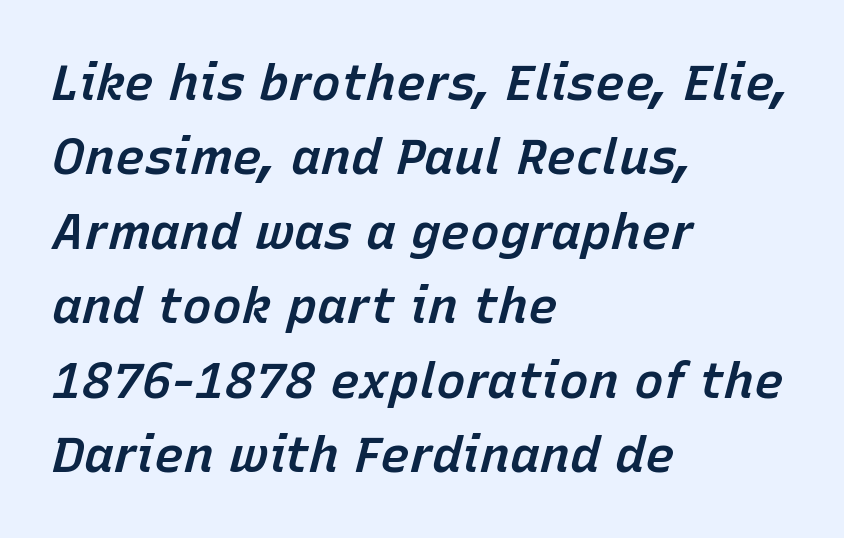
{"italic": "yes", "lean": "right", "slant_degrees": 15, "bold": "semi", "weight": "semibold", "width": "normal", "stroke_contrast": "low", "x_height": "medium", "monospaced": "no", "underline": "no", "align": "left", "line_spacing": "normal", "line_spacing_ratio": 1.49, "letter_spacing": "normal", "letter_spacing_em": 0.0, "glyph_px": 50}
